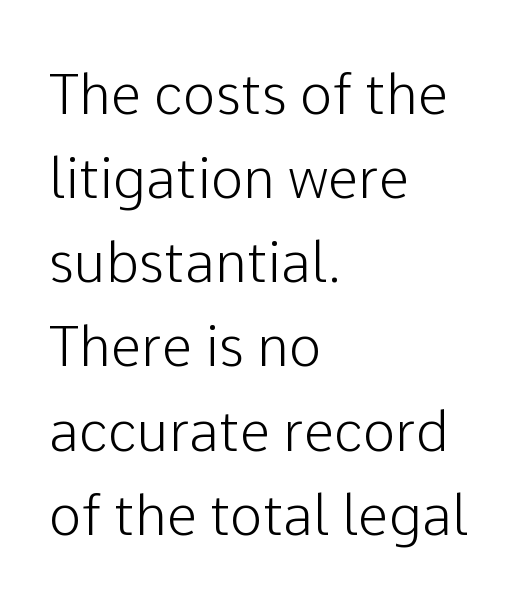
The image shows 55 px sans-serif type, upright; set left-aligned, normal line spacing (1.53x), normal letter spacing, not underlined; low stroke contrast and a medium x-height.
